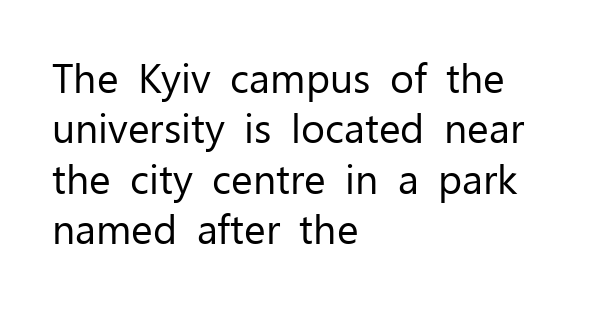
The ragged edge is on the right, which tells us the setting is flush left. The passage shown is typed in a proportional face where columns would drift. Nothing heavy about these letters — not bold at all. Vertical strokes here are truly vertical. The letters sit at their default tracking, neither squeezed nor spread. The glyphs in this specimen are sans serif.
